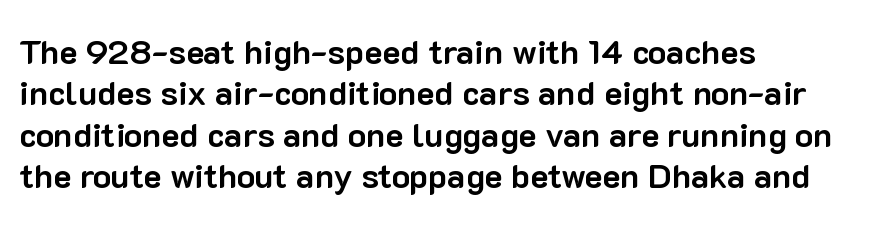
The lines are quadded left. It's the straight-up-and-down kind of type. Standard letterfit; no display-style spreading of the glyphs. On the weight axis this lands at bold, roughly 700. The letters advance in unequal steps, a hallmark of proportional type. Rule under the text: the space is simply empty.
